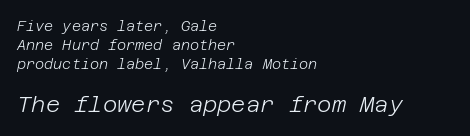
{"italic": "yes", "lean": "right", "slant_degrees": 12, "bold": "no", "underline": "no", "align": "left", "line_spacing": "normal", "line_spacing_ratio": 1.35, "letter_spacing": "normal", "letter_spacing_em": 0.0, "larger_block": "second", "size_ratio": 1.57, "glyph_px": 22}
